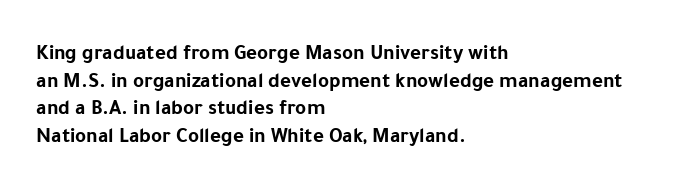
The image shows 21 px bold type, upright; set left-aligned, normal line spacing (1.31x), normal letter spacing, not underlined.
